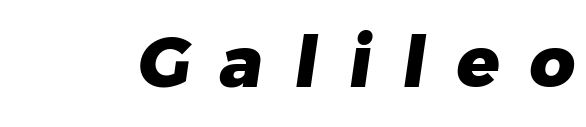
Q: Is the text bold? A: Yes.
Q: Is the typeface a serif or a sans-serif typeface? A: Sans-serif.
Q: Is the text underlined? A: No.
Q: Is the spacing between letters normal or unusually wide? A: Unusually wide.
Q: Width (condensed, normal, or wide)? A: Normal.
Q: Stroke contrast? A: Low.
Q: x-height? A: Medium.
Q: Monospaced? A: No.
